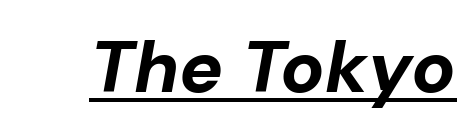
The image shows 73 px bold type, italic (leaning right); set normal letter spacing, underlined; low stroke contrast and a medium x-height.
